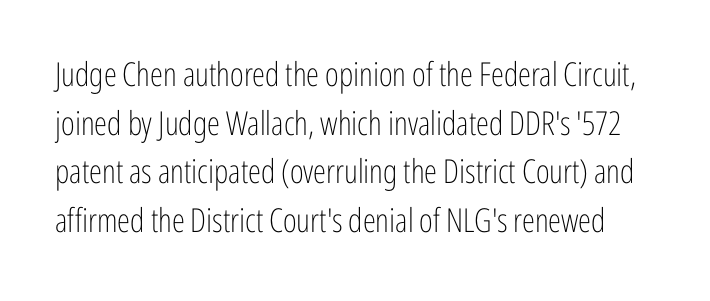
Q: Is the text bold? A: No.
Q: Is the text italic (slanted)? A: No, it is upright.
Q: Is the typeface a serif or a sans-serif typeface? A: Sans-serif.
Q: Is the text underlined? A: No.
Q: Is the spacing between letters normal or unusually wide? A: Normal.
Q: Is the spacing between lines tight, normal or loose? A: Normal.
Q: Width (condensed, normal, or wide)? A: Condensed.
Q: Stroke contrast? A: Low.
Q: x-height? A: Medium.
Q: Monospaced? A: No.
